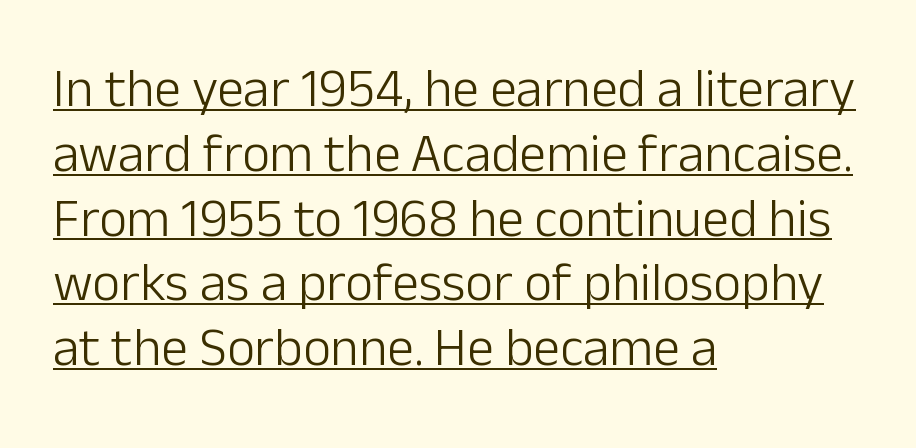
{"serif": "no", "italic": "no", "bold": "no", "weight": "light", "width": "normal", "stroke_contrast": "low", "x_height": "medium", "monospaced": "no", "underline": "yes", "align": "left", "line_spacing_ratio": 1.2, "letter_spacing": "normal", "letter_spacing_em": 0.0, "glyph_px": 54}
